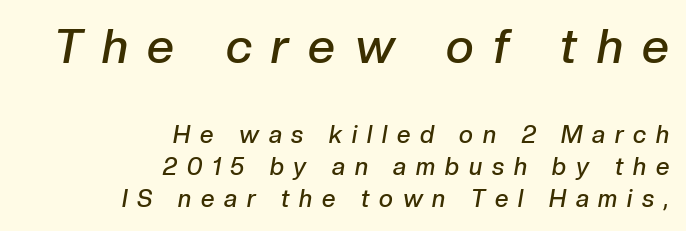
The image shows 48 px semibold type, italic (leaning right); set right-aligned, normal line spacing (1.34x), unusually wide letter spacing (+0.41 em), not underlined; the first (top) block is 2.0x larger; low stroke contrast and a medium x-height.
